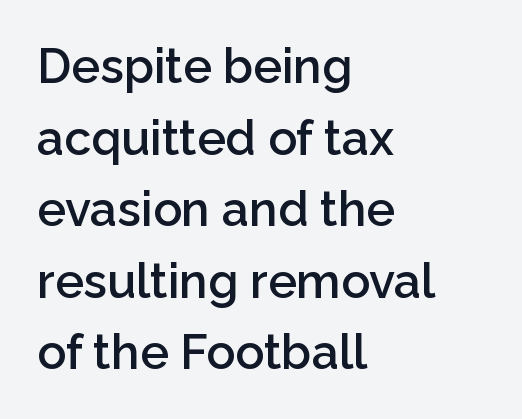
Are there feet on the stems? There aren't — it's a sans. Summary of vertical rhythm: regular, with standard interline spacing. Do the characters align in a grid? No, the font is proportional. The passage shown has conventional tracking throughout. Where is the straight margin? On the left.
